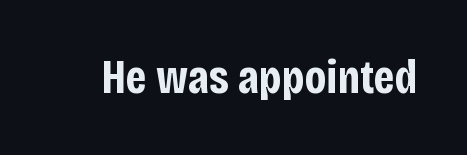
The letters advance in unequal steps, a hallmark of proportional type. I'd call this a sans setting — the letters go barefoot. The font is running at its bold setting. This sample uses plain, unmodified letter spacing.
